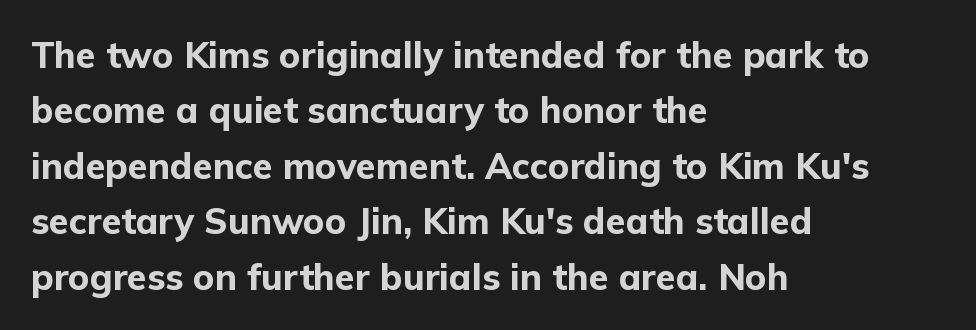
A typesetter would call this leading conventional body-copy spacing. Check under the words: just untouched page. This is sans-serif lettering, the kind often seen on screens and signage. The tracking reads as untouched default to a designer's eye. This sample has the flowing, uneven cadence of proportional lettering.
